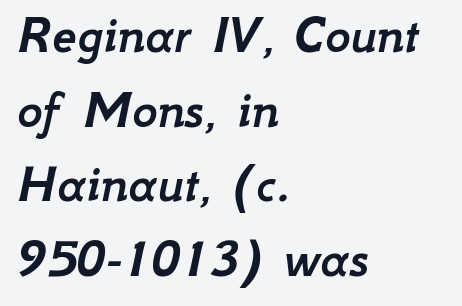
{"italic": "yes", "lean": "right", "slant_degrees": 12, "width": "normal", "stroke_contrast": "low", "x_height": "small", "monospaced": "no", "underline": "no", "align": "left", "line_spacing": "normal", "line_spacing_ratio": 1.38, "letter_spacing": "normal", "letter_spacing_em": 0.0, "glyph_px": 54}
